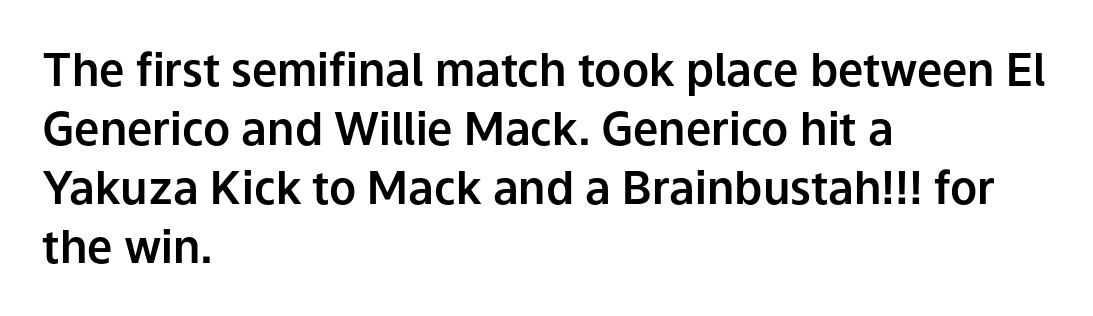
The image shows 45 px sans-serif type, upright; set left-aligned, normal line spacing (1.31x), normal letter spacing, not underlined; low stroke contrast and a medium x-height.
